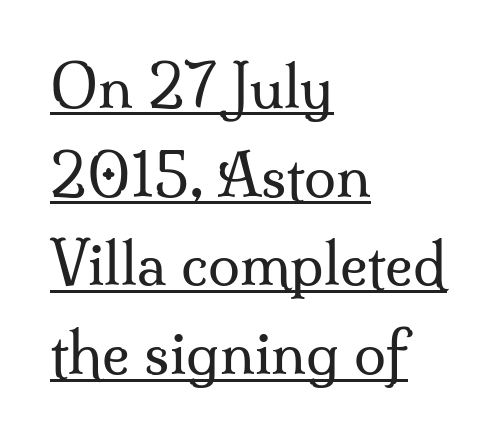
The passage shown stacks its lines at a standard gap. On a weight scale, this lands at 450 or below. The rendering anchors every line to the left-hand side. Each letter keeps its own natural width here, so spacing adapts to shape. Is there an underline? Yes — a line sits under the letters. Students, note that the glyphs here touch the page at normal intervals.
